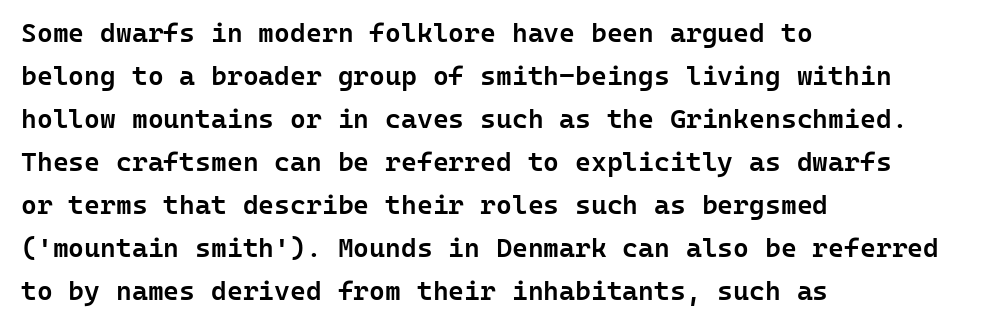
The image shows 27 px text type, upright; set left-aligned, normal line spacing (1.59x), normal letter spacing, not underlined.
